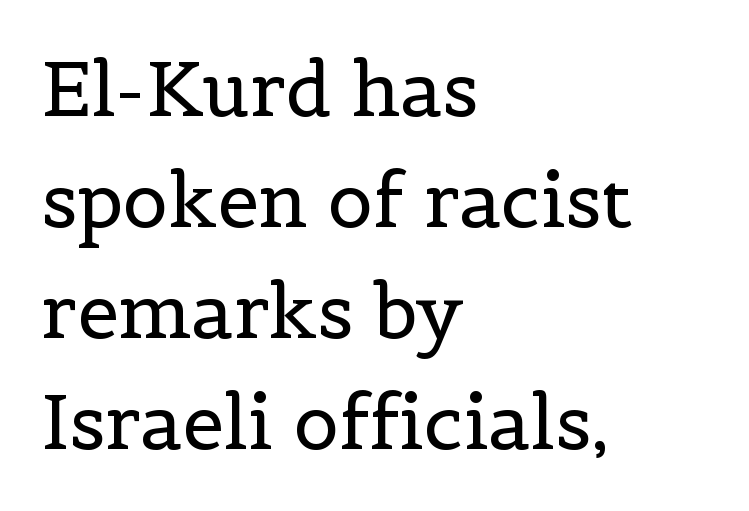
{"serif": "yes", "italic": "no", "bold": "no", "weight": "regular", "width": "normal", "x_height": "medium", "monospaced": "no", "underline": "no", "align": "left", "line_spacing": "normal", "line_spacing_ratio": 1.48, "letter_spacing": "normal", "letter_spacing_em": 0.0, "glyph_px": 75}
